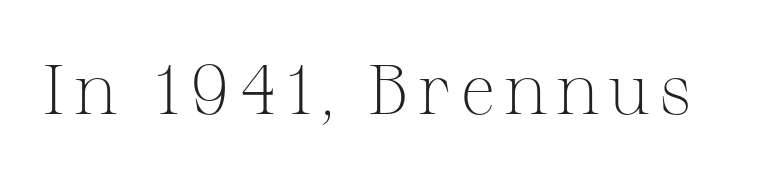
{"serif": "yes", "italic": "no", "bold": "no", "weight": "light", "width": "normal", "stroke_contrast": "medium", "x_height": "medium", "monospaced": "no", "underline": "no", "glyph_px": 70}
